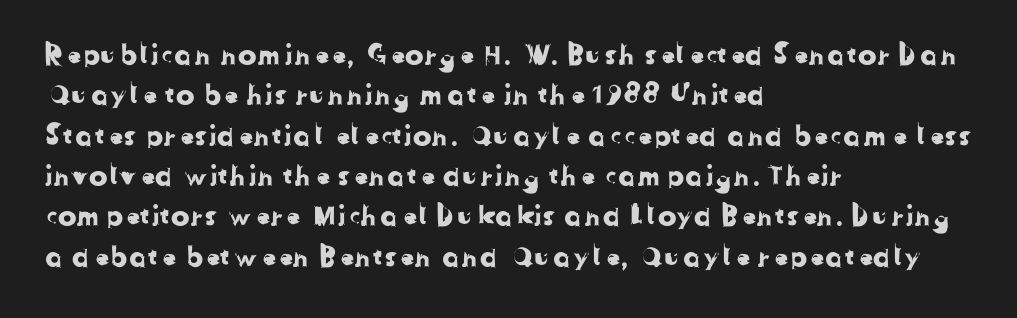
The image shows 28 px sans-serif type; set left-aligned, normal line spacing (1.44x), normal letter spacing, not underlined; low stroke contrast and a medium x-height.
